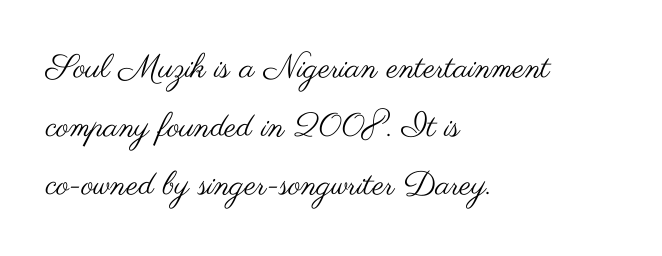
{"serif": "no", "bold": "no", "weight": "regular", "width": "wide", "stroke_contrast": "medium", "x_height": "small", "monospaced": "no", "underline": "no", "align": "left", "line_spacing_ratio": 1.78, "letter_spacing": "normal", "letter_spacing_em": 0.0, "glyph_px": 33}
